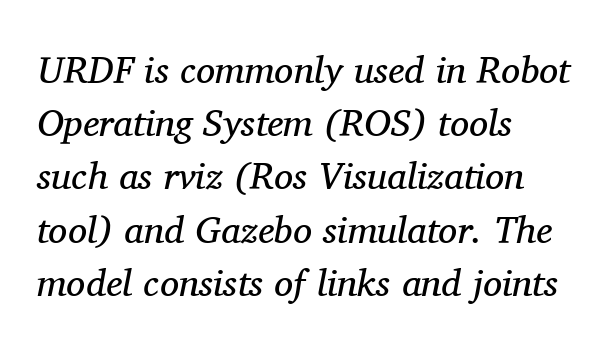
The image shows 38 px regular-weight serif type, italic (leaning right); set left-aligned, normal line spacing (1.4x), normal letter spacing, not underlined; medium stroke contrast and a medium x-height.
